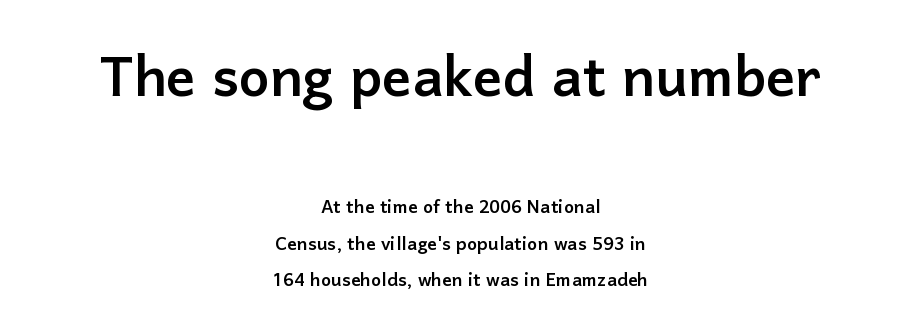
{"serif": "no", "italic": "no", "width": "normal", "stroke_contrast": "low", "x_height": "medium", "monospaced": "no", "underline": "no", "align": "center", "line_spacing": "normal", "line_spacing_ratio": 1.52, "letter_spacing": "normal", "letter_spacing_em": 0.0, "larger_block": "first", "size_ratio": 3.04, "glyph_px": 73}
